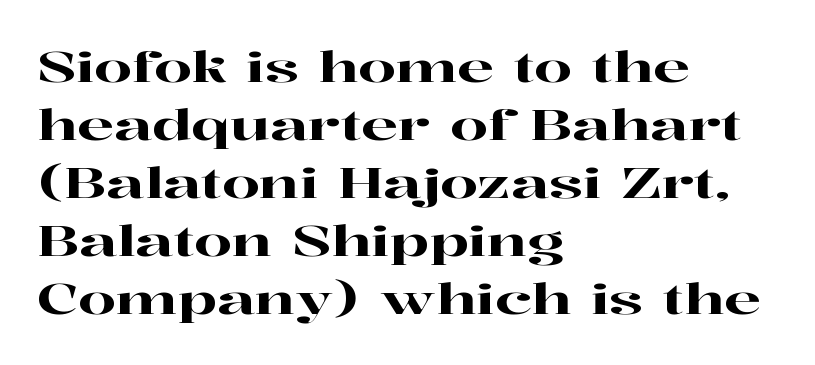
The image shows 43 px wide serif type, upright; set left-aligned, normal line spacing (1.35x), normal letter spacing, not underlined; high stroke contrast and a medium x-height.
